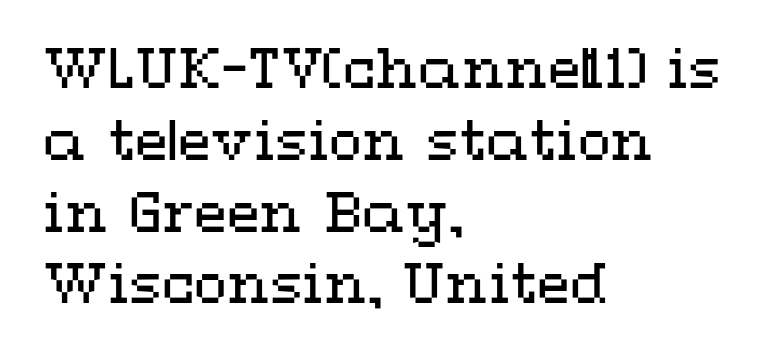
The image shows 54 px regular-weight, wide type, upright; set left-aligned, normal line spacing (1.33x), normal letter spacing, not underlined; medium stroke contrast and a medium x-height.
